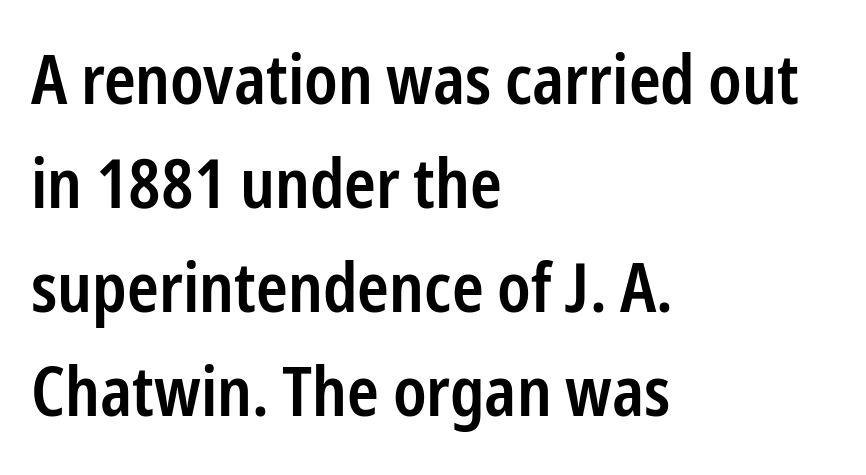
{"serif": "no", "italic": "no", "bold": "semi", "weight": "semibold", "width": "condensed", "stroke_contrast": "low", "x_height": "medium", "monospaced": "no", "underline": "no", "align": "left", "line_spacing": "normal", "line_spacing_ratio": 1.53, "letter_spacing": "normal", "letter_spacing_em": 0.0, "glyph_px": 68}
